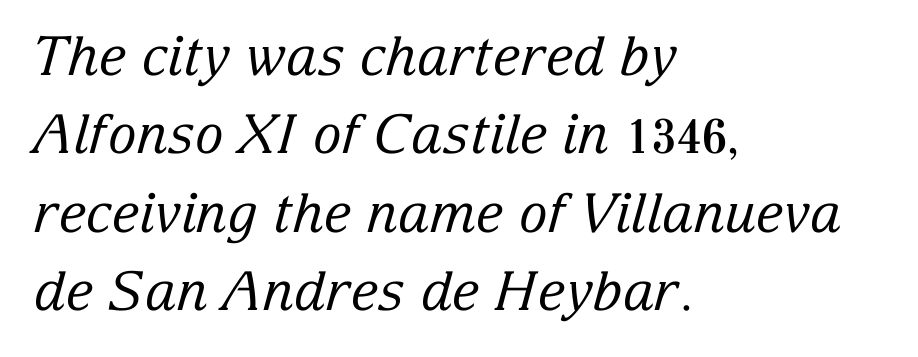
Q: Is the text bold? A: No.
Q: Is the text italic (slanted)? A: Yes, it leans right by about 15 degrees.
Q: Is the typeface a serif or a sans-serif typeface? A: Serif.
Q: Is the text underlined? A: No.
Q: How is the paragraph aligned? A: Left-aligned.
Q: Is the spacing between letters normal or unusually wide? A: Normal.
Q: Is the spacing between lines tight, normal or loose? A: Normal.
Q: Width (condensed, normal, or wide)? A: Normal.
Q: Stroke contrast? A: Low.
Q: x-height? A: Medium.
Q: Monospaced? A: No.
